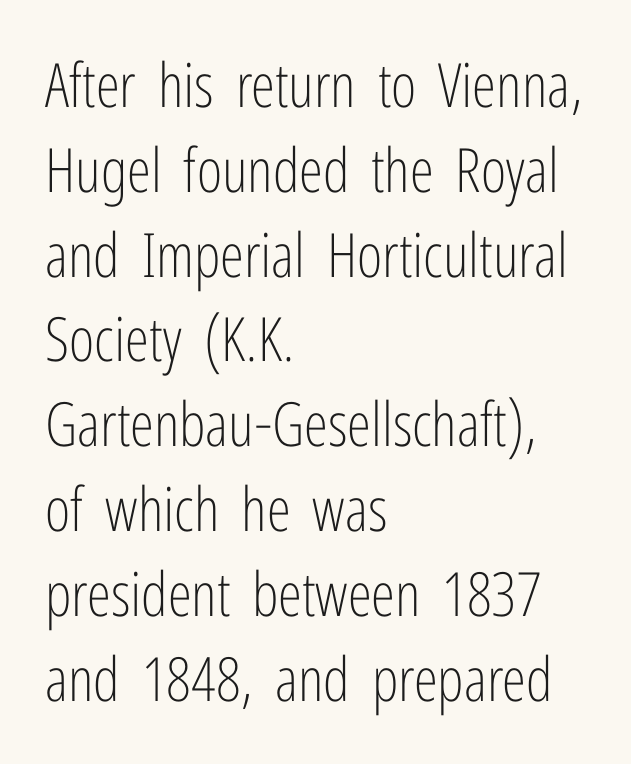
{"serif": "no", "italic": "no", "bold": "no", "weight": "light", "width": "condensed", "stroke_contrast": "low", "x_height": "medium", "monospaced": "no", "underline": "no", "align": "left", "line_spacing": "normal", "line_spacing_ratio": 1.39, "letter_spacing": "normal", "letter_spacing_em": 0.0, "glyph_px": 61}
